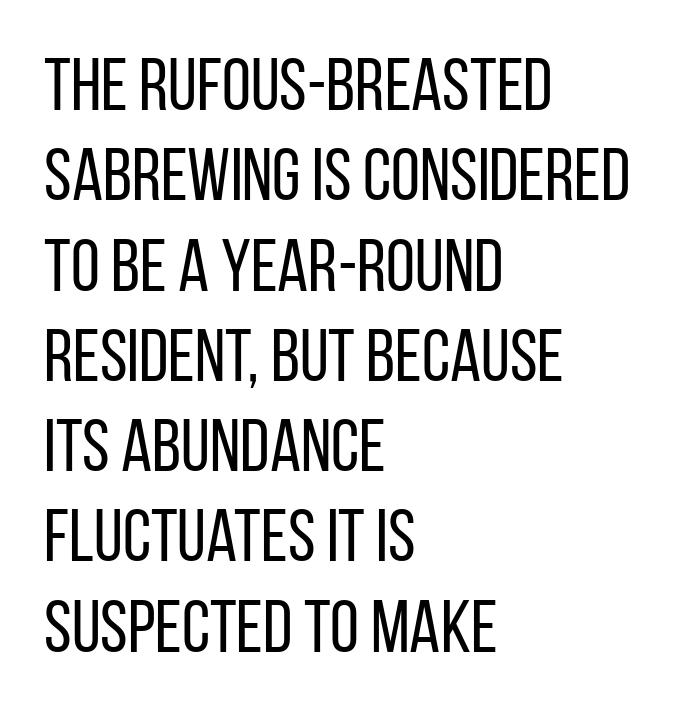
{"serif": "no", "italic": "no", "bold": "no", "weight": "regular", "width": "condensed", "stroke_contrast": "low", "x_height": "large", "monospaced": "no", "underline": "no", "align": "left", "line_spacing_ratio": 1.22, "letter_spacing": "normal", "letter_spacing_em": 0.0, "glyph_px": 74}
